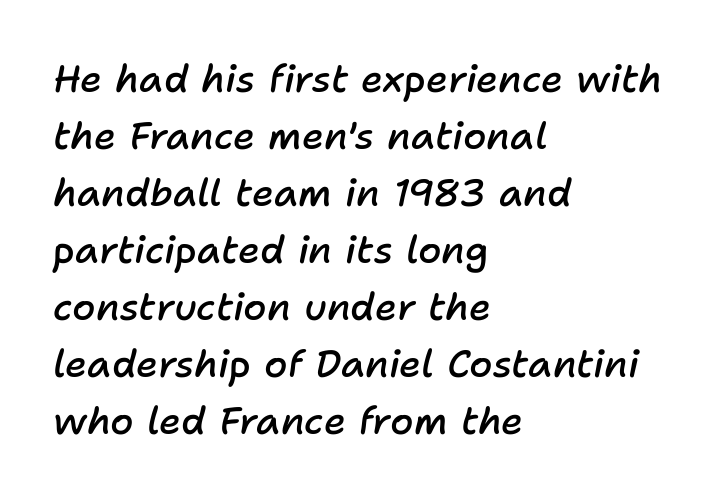
{"italic": "yes", "lean": "right", "slant_degrees": 11, "bold": "semi", "weight": "semibold", "width": "normal", "stroke_contrast": "low", "x_height": "medium", "monospaced": "no", "underline": "no", "align": "left", "line_spacing": "normal", "line_spacing_ratio": 1.5, "letter_spacing": "normal", "letter_spacing_em": 0.0, "glyph_px": 38}
